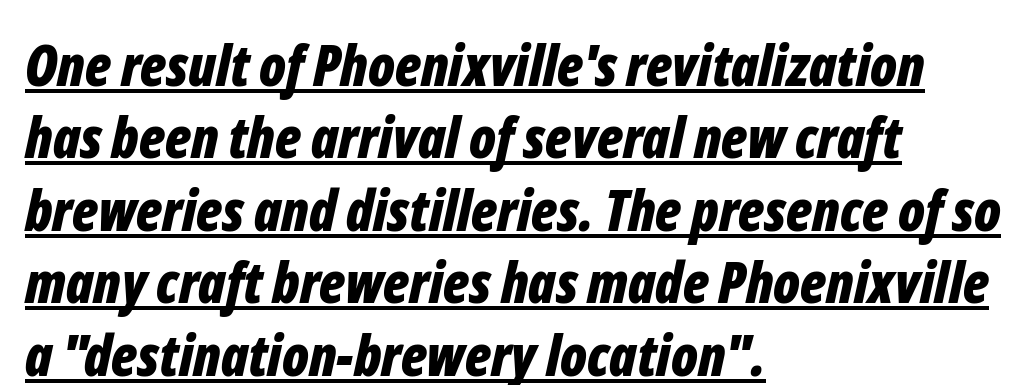
{"italic": "yes", "lean": "right", "slant_degrees": 12, "bold": "yes", "weight": "bold", "width": "condensed", "stroke_contrast": "low", "x_height": "medium", "monospaced": "no", "underline": "yes", "align": "left", "line_spacing": "normal", "line_spacing_ratio": 1.27, "letter_spacing": "normal", "letter_spacing_em": 0.0, "glyph_px": 57}
